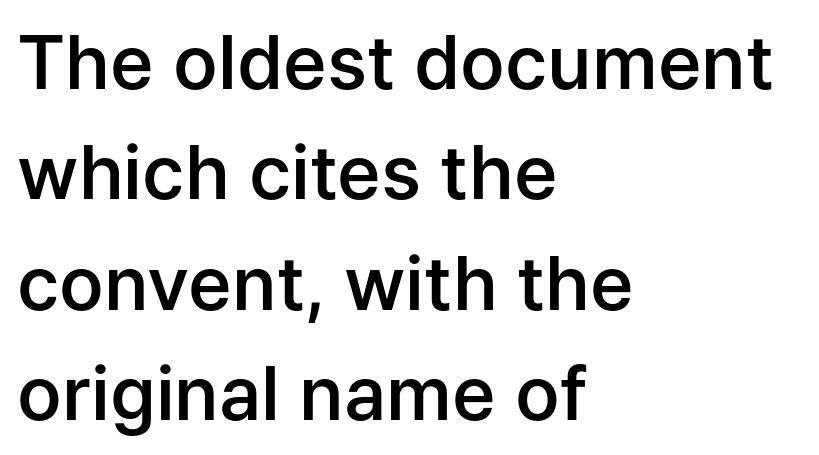
Q: Is the text bold? A: Semi-bold.
Q: Is the text italic (slanted)? A: No, it is upright.
Q: Is the typeface a serif or a sans-serif typeface? A: Sans-serif.
Q: Is the text underlined? A: No.
Q: How is the paragraph aligned? A: Left-aligned.
Q: Is the spacing between letters normal or unusually wide? A: Normal.
Q: Is the spacing between lines tight, normal or loose? A: Normal.
Q: Width (condensed, normal, or wide)? A: Normal.
Q: Stroke contrast? A: Low.
Q: x-height? A: Medium.
Q: Monospaced? A: No.
